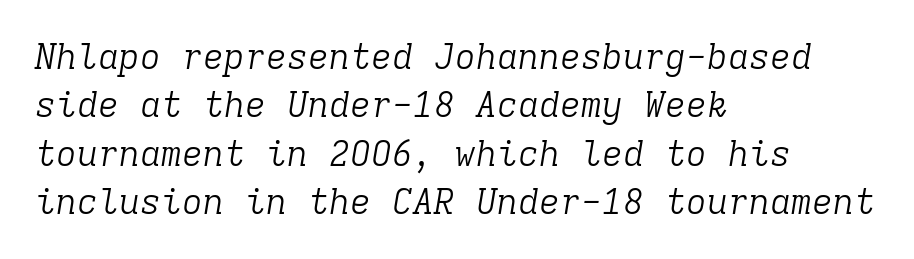
Examine the stroke ends and you'll spot serifs. Tracking here is standard; glyphs follow each other at the usual distance. The typesetting does not lean heavy: it is not bold. Left-aligned paragraph, ragged on the right.
